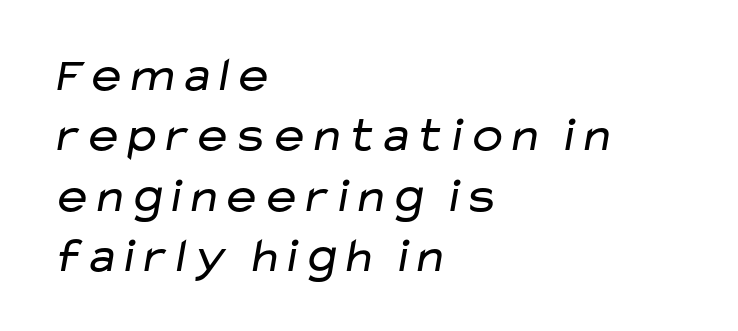
Anything drawn beneath the words? Only blank space. Is the letter spacing exaggerated? No — it looks like the ordinary default. These lines are set flush left with a ragged right edge. Stems and bowls with no extra thickness — not bold. Think of a printed novel: that variable character pitch is what you see here. The designer went with a sans here, leaving each stem footless.
